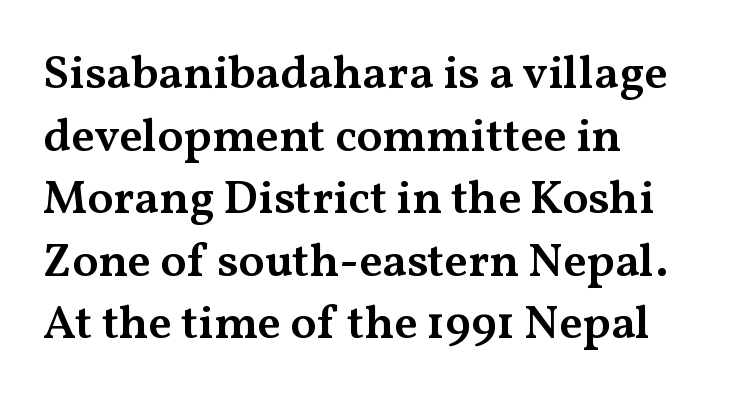
Q: Is the text bold? A: Semi-bold.
Q: Is the text italic (slanted)? A: No, it is upright.
Q: Is the typeface a serif or a sans-serif typeface? A: Serif.
Q: Is the text underlined? A: No.
Q: How is the paragraph aligned? A: Left-aligned.
Q: Is the spacing between letters normal or unusually wide? A: Normal.
Q: Is the spacing between lines tight, normal or loose? A: Normal.
Q: Width (condensed, normal, or wide)? A: Wide.
Q: Stroke contrast? A: Medium.
Q: x-height? A: Medium.
Q: Monospaced? A: No.
